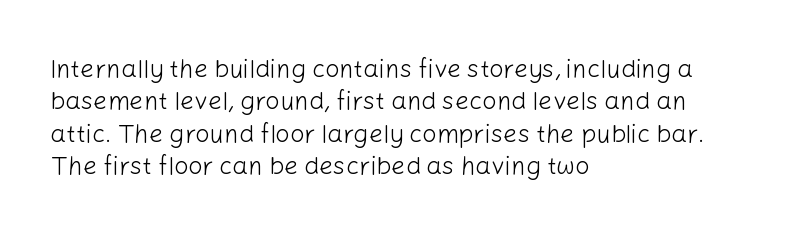
The image shows 25 px text type, upright; set left-aligned, normal line spacing (1.3x), normal letter spacing, not underlined.
